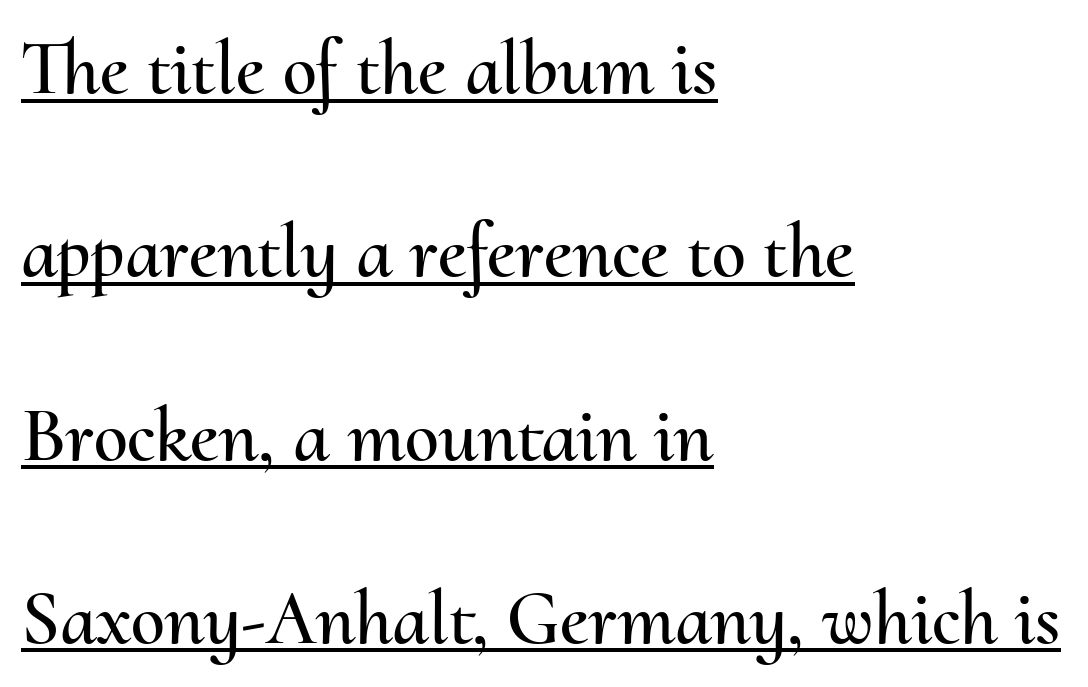
Q: Is the text italic (slanted)? A: No, it is upright.
Q: Is the text underlined? A: Yes.
Q: How is the paragraph aligned? A: Left-aligned.
Q: Is the spacing between letters normal or unusually wide? A: Normal.
Q: Is the spacing between lines tight, normal or loose? A: Loose.
Q: Width (condensed, normal, or wide)? A: Normal.
Q: Stroke contrast? A: Medium.
Q: x-height? A: Small.
Q: Monospaced? A: No.
